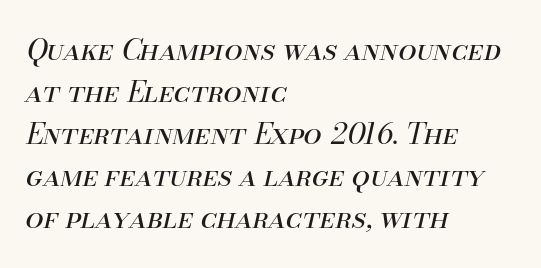
Q: Is the text bold? A: No.
Q: Is the text italic (slanted)? A: Yes, it leans right by about 13 degrees.
Q: Is the text underlined? A: No.
Q: How is the paragraph aligned? A: Left-aligned.
Q: Is the spacing between letters normal or unusually wide? A: Normal.
Q: Is the spacing between lines tight, normal or loose? A: Normal.
Q: Width (condensed, normal, or wide)? A: Normal.
Q: Stroke contrast? A: Medium.
Q: x-height? A: Small.
Q: Monospaced? A: No.
